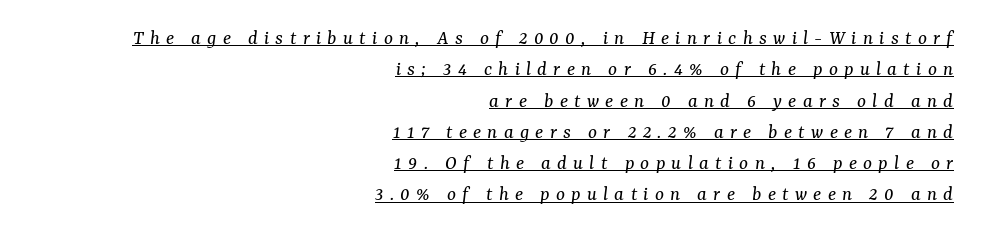
Q: Is the text bold? A: No.
Q: Is the text italic (slanted)? A: Yes, it leans right by about 7 degrees.
Q: Is the text underlined? A: Yes.
Q: How is the paragraph aligned? A: Right-aligned.
Q: Is the spacing between letters normal or unusually wide? A: Unusually wide.
Q: Is the spacing between lines tight, normal or loose? A: Normal.
